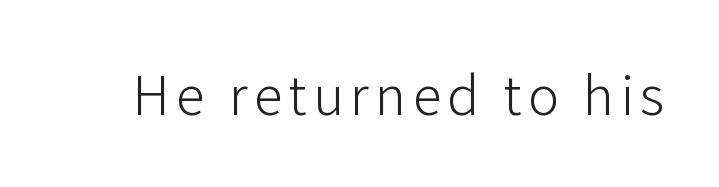
The image shows 58 px light sans-serif type, upright; set not underlined; low stroke contrast and a medium x-height.
